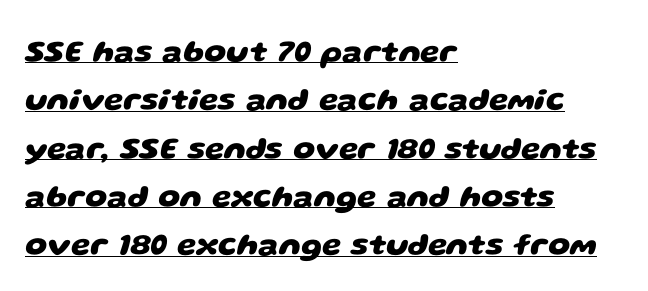
The image shows 31 px heavy, wide sans-serif type; set left-aligned, normal line spacing (1.56x), normal letter spacing, underlined; low stroke contrast and a large x-height.
